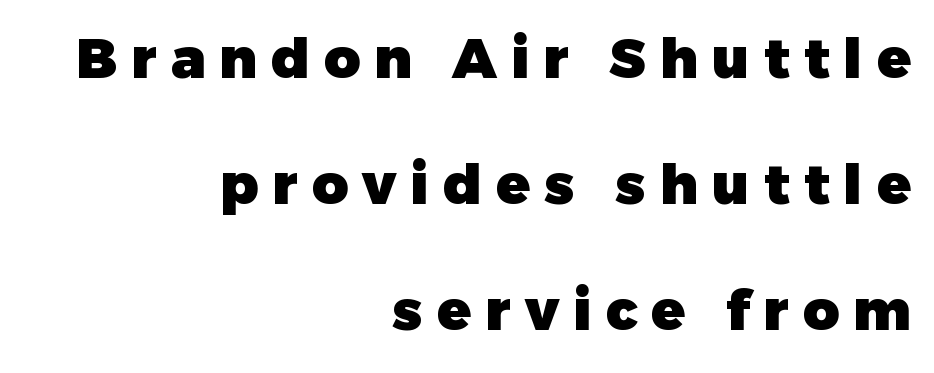
{"serif": "no", "italic": "no", "bold": "yes", "weight": "heavy", "width": "normal", "stroke_contrast": "low", "x_height": "medium", "monospaced": "no", "underline": "no", "align": "right", "line_spacing": "loose", "line_spacing_ratio": 2.25, "letter_spacing": "wide", "letter_spacing_em": 0.25, "glyph_px": 56}
